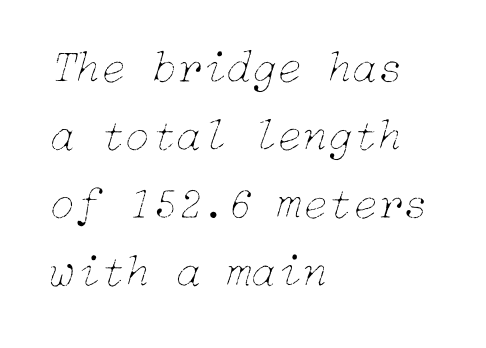
The image shows 46 px thin type, italic (leaning right); set left-aligned, normal line spacing (1.48x), normal letter spacing, not underlined; low stroke contrast and a medium x-height.
